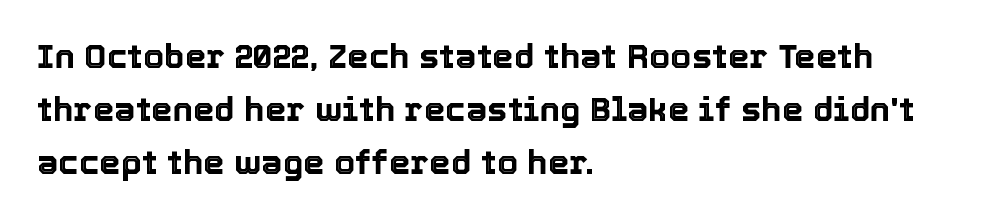
{"italic": "no", "width": "normal", "x_height": "medium", "monospaced": "no", "underline": "no", "align": "left", "line_spacing": "normal", "line_spacing_ratio": 1.56, "letter_spacing": "normal", "letter_spacing_em": 0.0, "glyph_px": 34}
